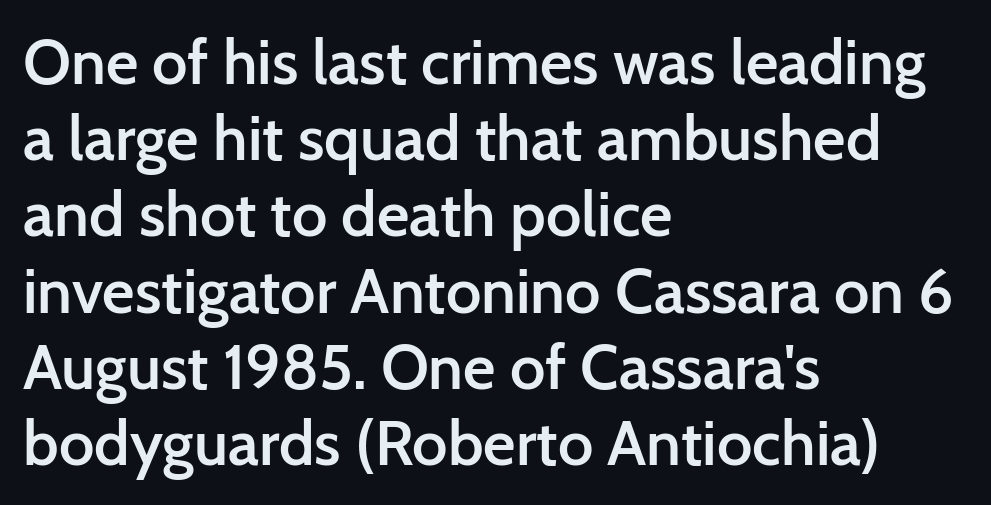
{"serif": "no", "italic": "no", "bold": "semi", "weight": "semibold", "width": "normal", "stroke_contrast": "low", "x_height": "medium", "monospaced": "no", "underline": "no", "align": "left", "line_spacing_ratio": 1.21, "letter_spacing": "normal", "letter_spacing_em": 0.0, "glyph_px": 63}
